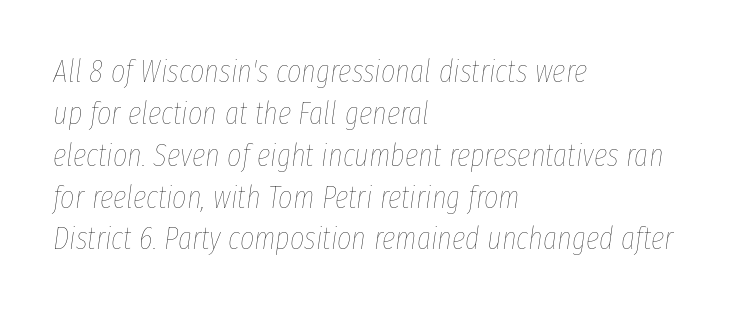
In terms of leading, this rendering sits right in the middle. This reads as an unemphasized weight, regular at the heaviest. It's the slanting kind of type. Do the characters align in a grid? No, the font is proportional. This sample uses plain, unmodified letter spacing. The lines in this sample share a left origin and differ only in where they stop.
